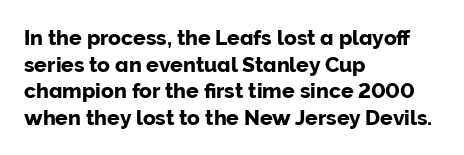
{"italic": "no", "underline": "no", "align": "left", "line_spacing": "normal", "line_spacing_ratio": 1.27, "letter_spacing": "normal", "letter_spacing_em": 0.0, "glyph_px": 21}
